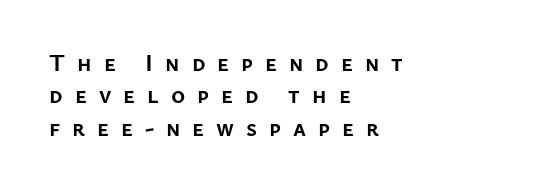
The image shows 24 px bold type, upright; set left-aligned, normal line spacing (1.35x), unusually wide letter spacing (+0.5 em), not underlined.
